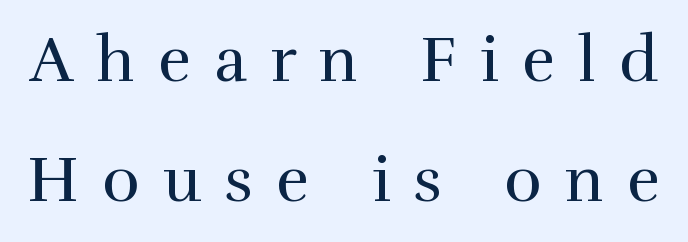
Q: Is the text bold? A: No.
Q: Is the text italic (slanted)? A: No, it is upright.
Q: Is the typeface a serif or a sans-serif typeface? A: Serif.
Q: Is the text underlined? A: No.
Q: Is the spacing between letters normal or unusually wide? A: Unusually wide.
Q: Is the spacing between lines tight, normal or loose? A: Loose.
Q: Width (condensed, normal, or wide)? A: Normal.
Q: Stroke contrast? A: High.
Q: x-height? A: Medium.
Q: Monospaced? A: No.
